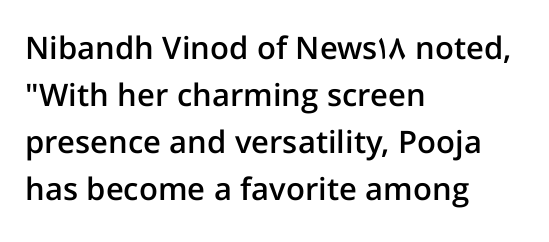
Observe the absence of serifs on each vertical stroke in this sample. Look at the tracking — it's just the regular setting, nothing added. A bit beefed up — I'd call it semibold rather than bold. Alignment: flush left.
